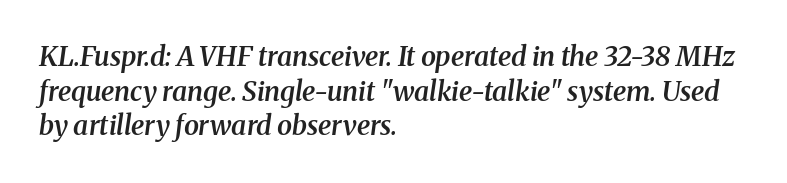
Check under the words: just untouched page. Short and long lines alike share a common starting point at left. The block of text has a typical density, with ordinary space between rows. The rendering uses a semibold face; strokes are thickened but not to full bold. The specimen reads as italic at a glance. Letter spacing: default.
